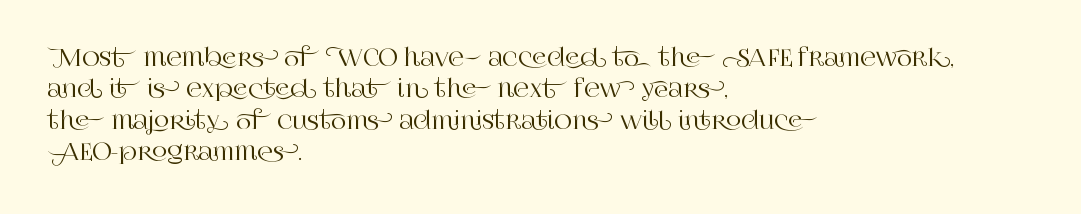
The image shows 24 px text type, upright; set left-aligned, normal line spacing (1.31x), normal letter spacing, not underlined.
